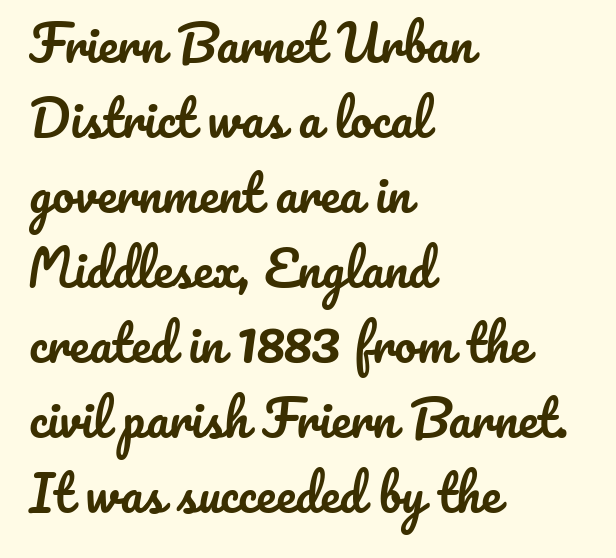
Q: Is the text italic (slanted)? A: Yes.
Q: Is the text underlined? A: No.
Q: How is the paragraph aligned? A: Left-aligned.
Q: Is the spacing between letters normal or unusually wide? A: Normal.
Q: Is the spacing between lines tight, normal or loose? A: Normal.
Q: Width (condensed, normal, or wide)? A: Normal.
Q: Stroke contrast? A: Low.
Q: x-height? A: Small.
Q: Monospaced? A: No.
